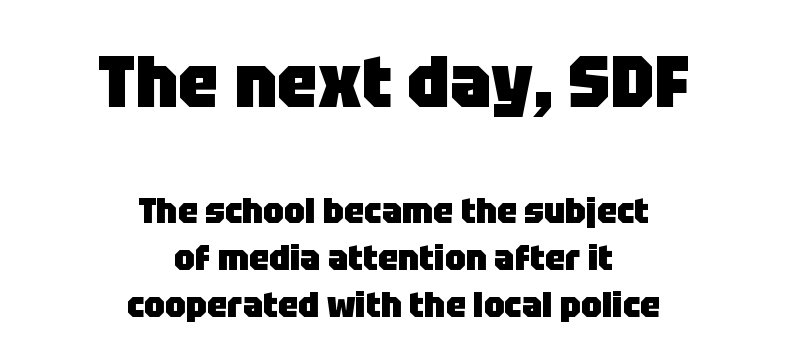
Standard letterfit; no display-style spreading of the glyphs. You can tell it's not italic because the verticals are truly vertical. Leading: standard. On the weight axis this lands at bold, roughly 700.
